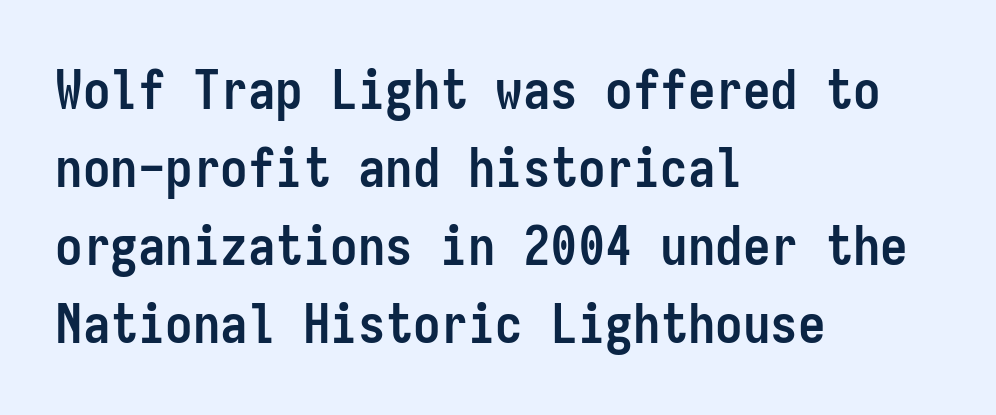
The image shows 55 px semibold, condensed sans-serif type, upright, monospaced; set left-aligned, normal line spacing (1.42x), normal letter spacing, not underlined; low stroke contrast and a medium x-height.
